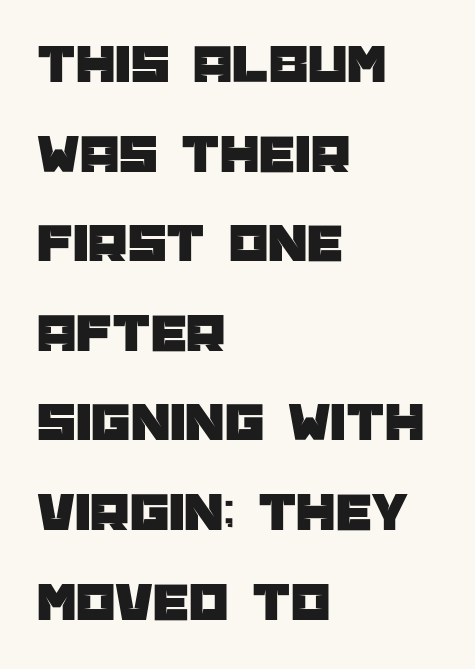
Lines of text with bare space underneath. If you drew a ruler down the left edge, every line would touch it. Each letter keeps its own natural width here, so spacing adapts to shape. Ordinary non-slanted type is in use.
